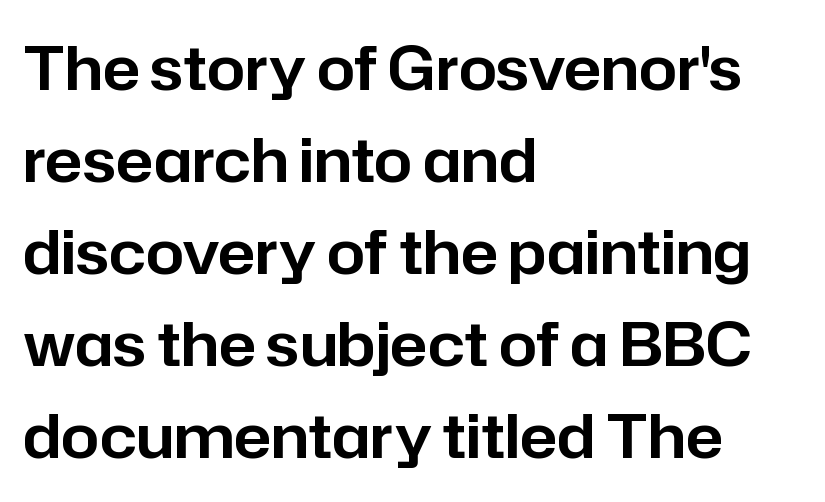
{"serif": "no", "italic": "no", "width": "normal", "stroke_contrast": "low", "x_height": "medium", "monospaced": "no", "underline": "no", "align": "left", "line_spacing": "normal", "line_spacing_ratio": 1.51, "letter_spacing": "normal", "letter_spacing_em": 0.0, "glyph_px": 61}
